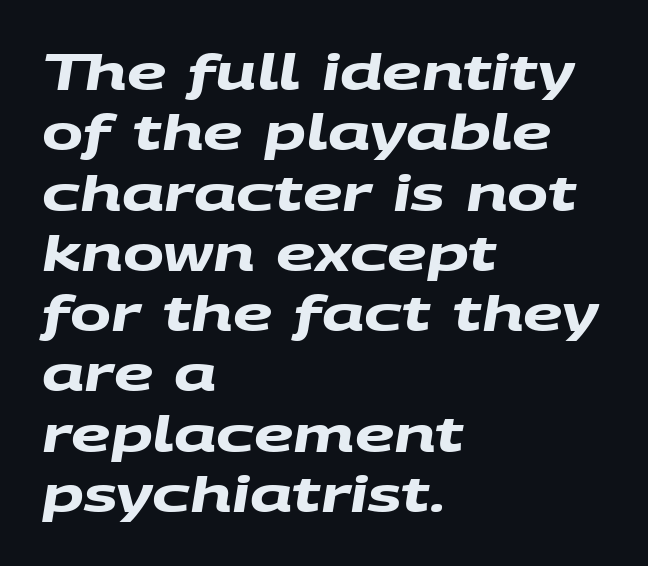
{"serif": "no", "bold": "yes", "weight": "heavy", "width": "wide", "stroke_contrast": "medium", "x_height": "large", "monospaced": "no", "underline": "no", "align": "left", "line_spacing_ratio": 1.23, "letter_spacing": "normal", "letter_spacing_em": 0.0, "glyph_px": 49}
